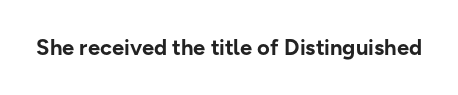
Q: Is the text bold? A: Yes.
Q: Is the text italic (slanted)? A: No, it is upright.
Q: Is the text underlined? A: No.
Q: Is the spacing between letters normal or unusually wide? A: Normal.
